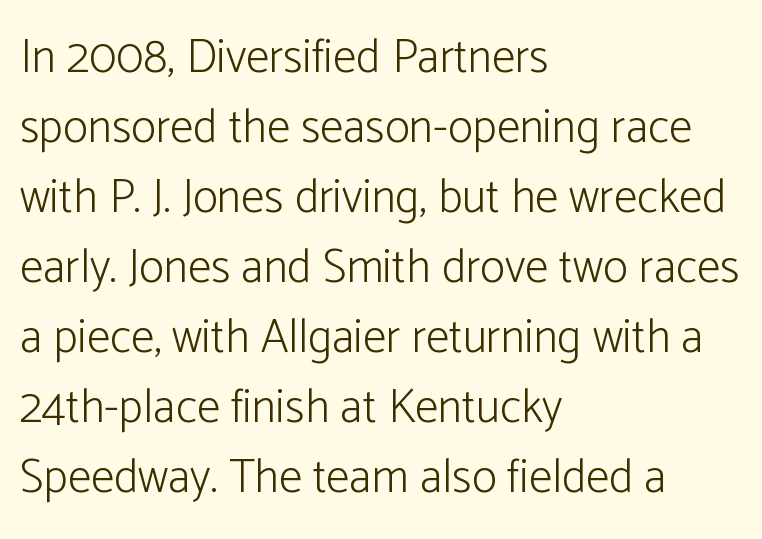
{"serif": "no", "italic": "no", "bold": "no", "weight": "light", "width": "normal", "stroke_contrast": "low", "x_height": "medium", "monospaced": "no", "underline": "no", "align": "left", "line_spacing": "normal", "line_spacing_ratio": 1.49, "letter_spacing": "normal", "letter_spacing_em": 0.0, "glyph_px": 47}
